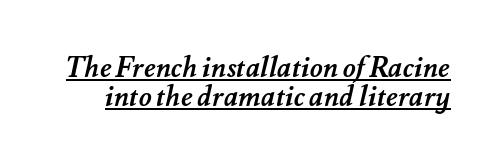
No extra tracking has been applied to these lines. Like a heading marked for emphasis, these lines bear an underscore. Do the characters align in a grid? No, the font is proportional. How would I describe the line gaps? Narrow and economical.
